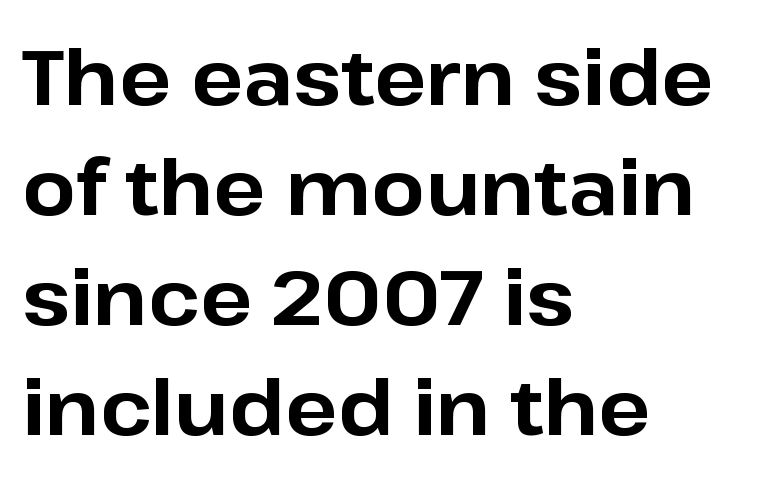
Q: Is the text bold? A: Yes.
Q: Is the text italic (slanted)? A: No, it is upright.
Q: Is the typeface a serif or a sans-serif typeface? A: Sans-serif.
Q: Is the text underlined? A: No.
Q: How is the paragraph aligned? A: Left-aligned.
Q: Is the spacing between letters normal or unusually wide? A: Normal.
Q: Is the spacing between lines tight, normal or loose? A: Normal.
Q: Width (condensed, normal, or wide)? A: Normal.
Q: Stroke contrast? A: Low.
Q: x-height? A: Medium.
Q: Monospaced? A: No.
